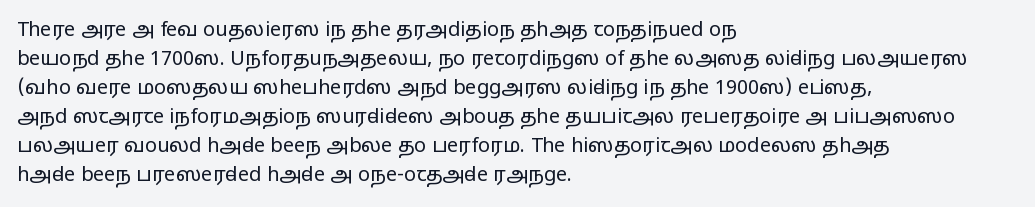
{"italic": "no", "bold": "no", "underline": "no", "align": "left", "line_spacing": "normal", "line_spacing_ratio": 1.45, "letter_spacing": "normal", "letter_spacing_em": 0.0, "glyph_px": 20}
